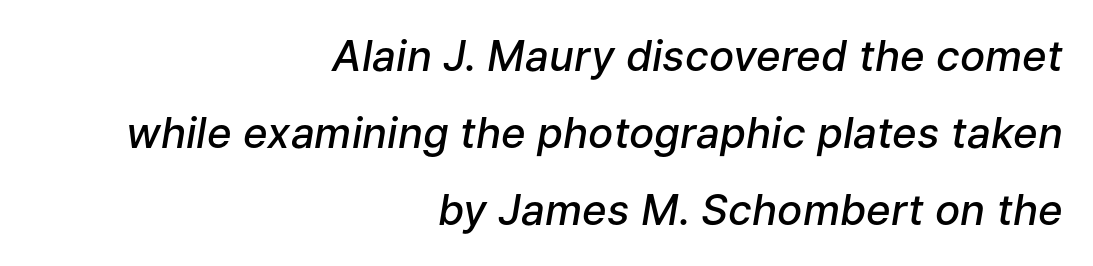
Descenders hang freely into open space. The compositor pushed each line to the right boundary. Letter spacing: default. An italicized treatment has been applied to the whole sample. Strokes here are thickened, but only to semibold level. Each letter keeps its own natural width here, so spacing adapts to shape.
